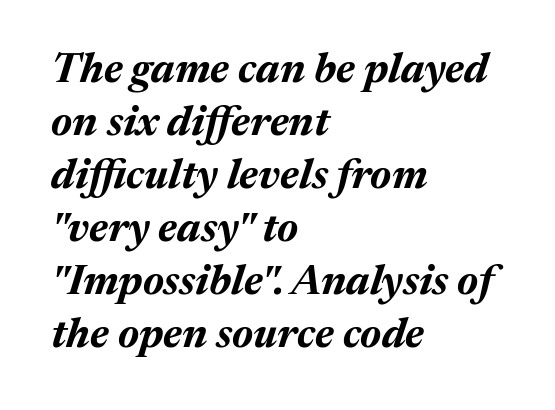
The image shows 42 px bold type, italic (leaning right); set left-aligned, normal line spacing (1.26x), normal letter spacing, not underlined; medium stroke contrast and a medium x-height.
